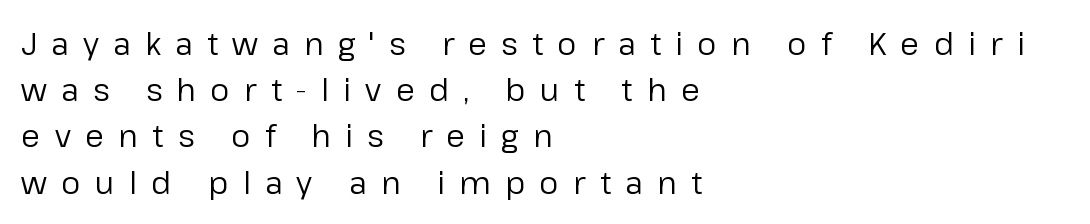
Q: Is the text bold? A: No.
Q: Is the text italic (slanted)? A: No, it is upright.
Q: Is the typeface a serif or a sans-serif typeface? A: Sans-serif.
Q: Is the text underlined? A: No.
Q: How is the paragraph aligned? A: Left-aligned.
Q: Is the spacing between letters normal or unusually wide? A: Unusually wide.
Q: Is the spacing between lines tight, normal or loose? A: Normal.
Q: Width (condensed, normal, or wide)? A: Normal.
Q: Stroke contrast? A: Low.
Q: x-height? A: Medium.
Q: Monospaced? A: No.
